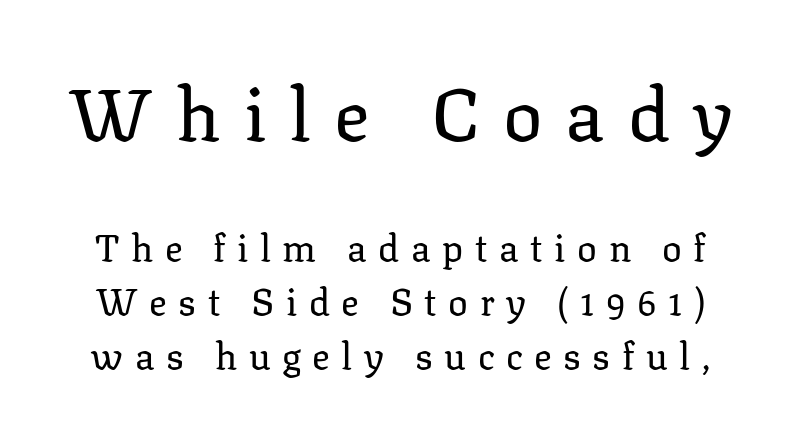
Q: Is the text bold? A: No.
Q: Is the text italic (slanted)? A: No, it is upright.
Q: Is the typeface a serif or a sans-serif typeface? A: Serif.
Q: Is the text underlined? A: No.
Q: Is the spacing between letters normal or unusually wide? A: Unusually wide.
Q: Is the spacing between lines tight, normal or loose? A: Normal.
Q: Which block of text is set in a larger size, the first (top) or the second (bottom)? A: The first (top) one.
Q: Width (condensed, normal, or wide)? A: Normal.
Q: Stroke contrast? A: Low.
Q: x-height? A: Medium.
Q: Monospaced? A: No.
